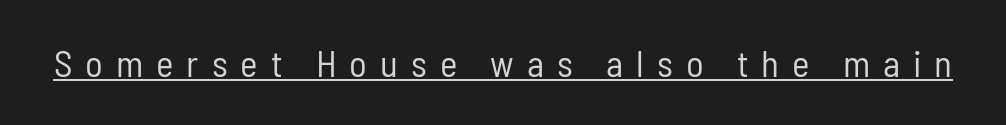
{"serif": "no", "italic": "no", "bold": "no", "weight": "regular", "width": "condensed", "stroke_contrast": "low", "x_height": "medium", "monospaced": "no", "underline": "yes", "letter_spacing": "wide", "letter_spacing_em": 0.35, "glyph_px": 37}
